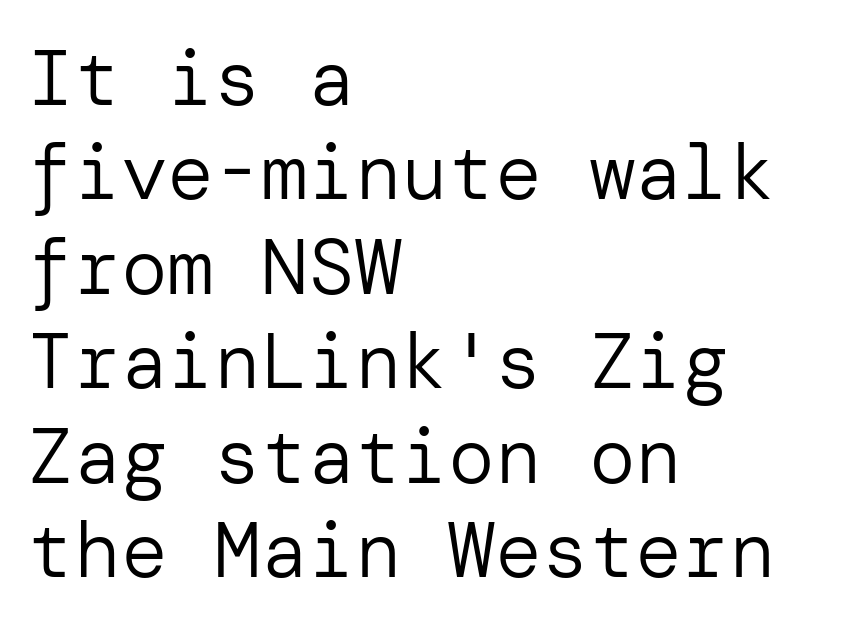
Type style note: lacks serifs. The paragraph shown leans on its left margin. Any mark beneath the type? The region is blank. Is the type heavy? It reads as light-to-regular instead. Rendered with straight, roman letterforms. The line texture is even and compact thanks to regular tracking.
